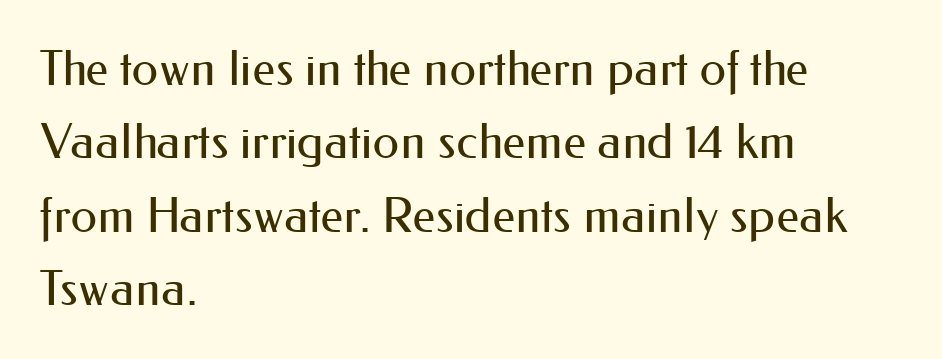
Q: Is the text bold? A: No.
Q: Is the text italic (slanted)? A: No, it is upright.
Q: Is the typeface a serif or a sans-serif typeface? A: Sans-serif.
Q: Is the text underlined? A: No.
Q: How is the paragraph aligned? A: Left-aligned.
Q: Is the spacing between letters normal or unusually wide? A: Normal.
Q: Is the spacing between lines tight, normal or loose? A: Normal.
Q: Width (condensed, normal, or wide)? A: Normal.
Q: Stroke contrast? A: Medium.
Q: x-height? A: Small.
Q: Monospaced? A: No.
